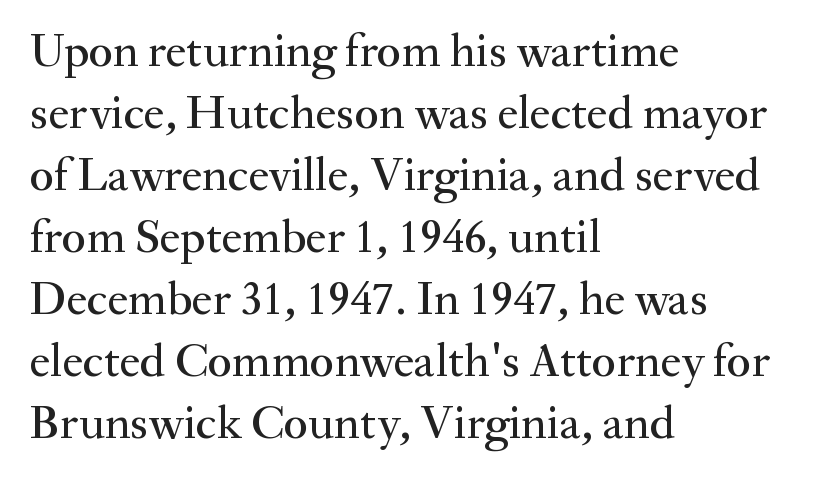
The image shows 47 px serif type, upright; set left-aligned, normal line spacing (1.32x), normal letter spacing, not underlined; medium stroke contrast and a small x-height.
